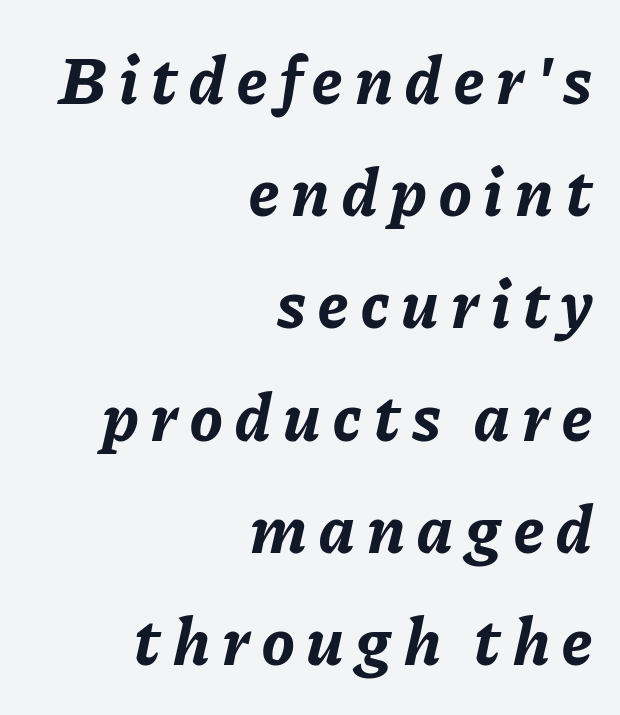
The image shows 68 px bold type, italic (leaning right); set right-aligned, normal line spacing (1.65x), not underlined; low stroke contrast and a medium x-height.
